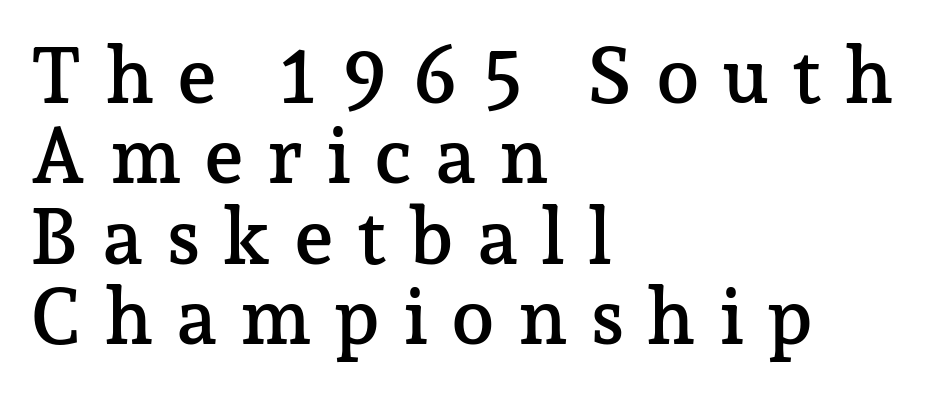
Is this a fixed-width face? No — the glyphs have proportional, varying widths. The rendering shows small feet on the letterforms — a serif design. You could barely slide anything between these rows. Here the glyphs are tracked loosely, breaking word shapes into spaced letters. Posture: straight, roman, zero tilt.
